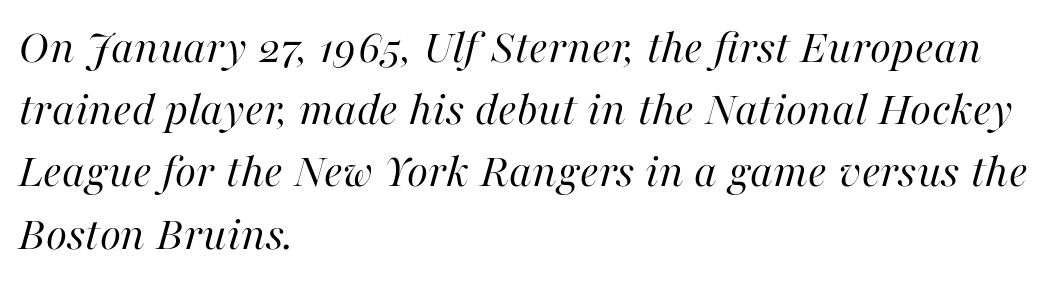
The image shows 49 px regular-weight type, italic (leaning right); set left-aligned, normal line spacing (1.27x), normal letter spacing, not underlined; high stroke contrast and a medium x-height.
